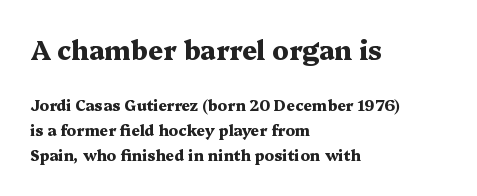
{"italic": "no", "bold": "yes", "underline": "no", "align": "left", "line_spacing": "normal", "line_spacing_ratio": 1.67, "letter_spacing": "normal", "letter_spacing_em": 0.0, "larger_block": "first", "size_ratio": 1.73, "glyph_px": 26}
